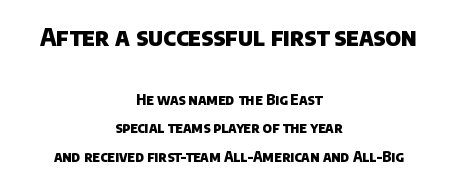
The gap between lines stays unmarked. The passage shown is emphatically bold. Both edges are ragged and mirror each other, which tells us the setting is centered. The face used here is rendered with its standard letterfit. The letters in the upper block stand taller than those in the block below.
